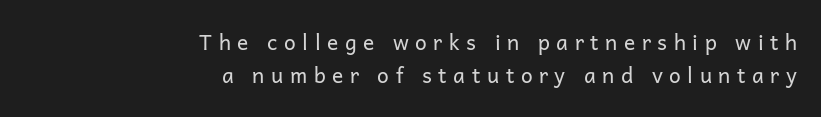
{"italic": "no", "bold": "no", "underline": "no", "align": "right", "line_spacing": "normal", "line_spacing_ratio": 1.59, "letter_spacing": "wide", "letter_spacing_em": 0.31, "glyph_px": 21}
